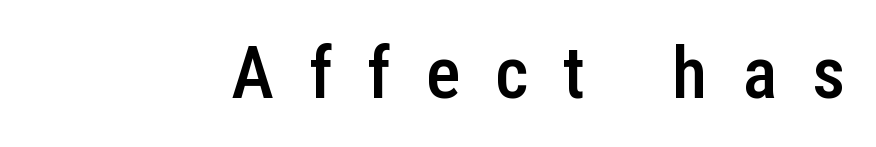
The image shows 72 px semibold, condensed sans-serif type, upright; set unusually wide letter spacing (+0.49 em), not underlined; low stroke contrast and a medium x-height.
